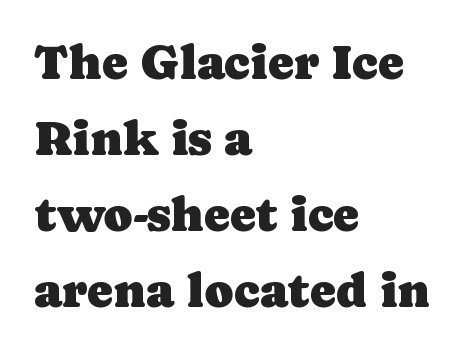
The designer left line spacing at the default. Nope, not italic — everything's standing straight. This sample uses plain, unmodified letter spacing. Font category for this specimen: serif. Casual observation: everything's shoved over to the left. Descenders are the only things crossing below the line.
